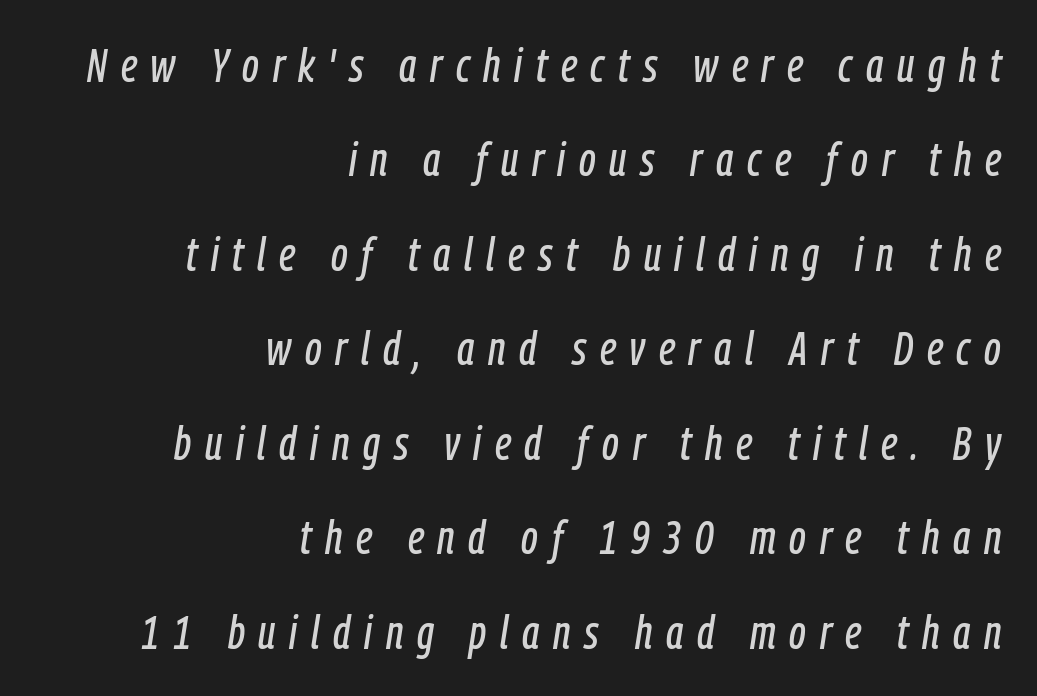
Q: Is the text italic (slanted)? A: Yes, it leans right by about 9 degrees.
Q: Is the text underlined? A: No.
Q: How is the paragraph aligned? A: Right-aligned.
Q: Is the spacing between letters normal or unusually wide? A: Unusually wide.
Q: Is the spacing between lines tight, normal or loose? A: Loose.
Q: Width (condensed, normal, or wide)? A: Condensed.
Q: Stroke contrast? A: Low.
Q: x-height? A: Medium.
Q: Monospaced? A: No.
